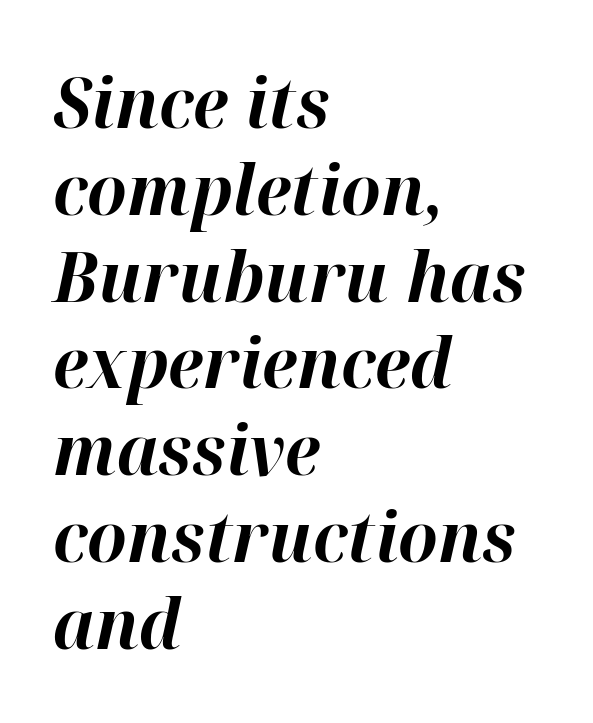
{"italic": "yes", "lean": "right", "slant_degrees": 12, "bold": "yes", "weight": "bold", "width": "normal", "stroke_contrast": "high", "x_height": "medium", "monospaced": "no", "underline": "no", "align": "left", "line_spacing_ratio": 1.24, "letter_spacing": "normal", "letter_spacing_em": 0.0, "glyph_px": 70}
